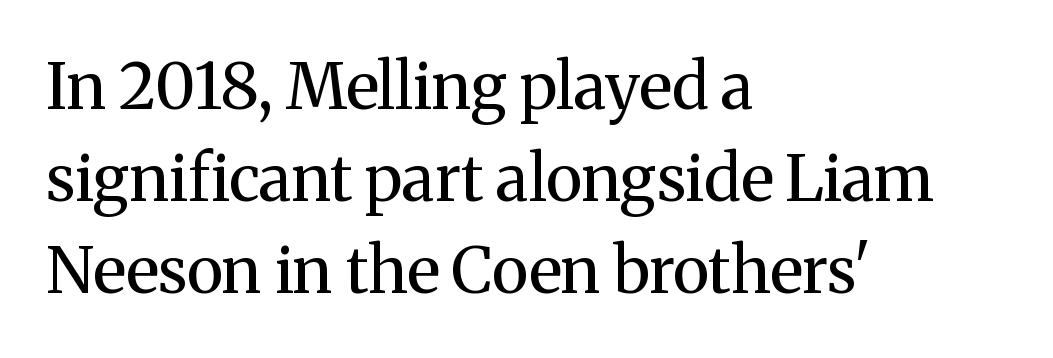
Letterform terminals end in serifs throughout the passage. Each letter keeps its own natural width here, so spacing adapts to shape. The passage shown is not bold in any degree. Unlike italic type, these characters show no tilt at all. Letters rest on an invisible, unmarked baseline.
